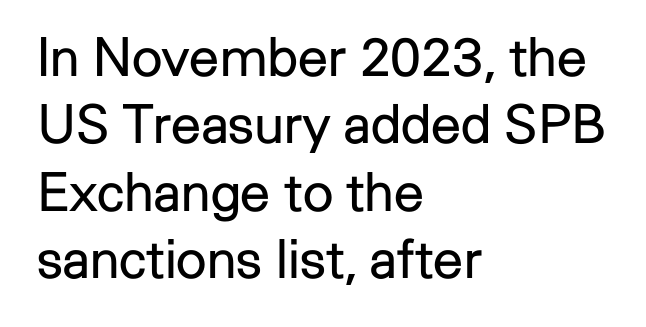
A light-to-regular cut is what we see here. Lines of text with bare space underneath. Nope, not italic — everything's standing straight. Examine the stroke ends and you'll find no serifs. The block of text has a typical density, with ordinary space between rows. A typesetter would call this zero additional tracking.
